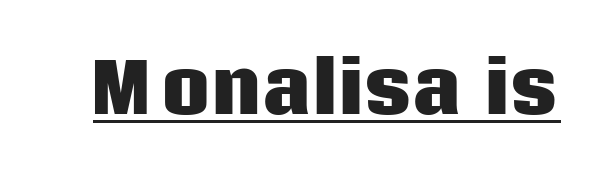
Q: Is the text bold? A: Yes.
Q: Is the text italic (slanted)? A: No, it is upright.
Q: Is the typeface a serif or a sans-serif typeface? A: Sans-serif.
Q: Is the text underlined? A: Yes.
Q: Is the spacing between letters normal or unusually wide? A: Normal.
Q: Width (condensed, normal, or wide)? A: Normal.
Q: Stroke contrast? A: Low.
Q: x-height? A: Large.
Q: Monospaced? A: No.
